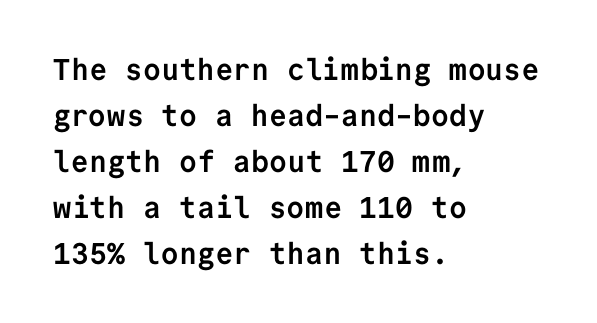
The glyphs in this specimen are sans serif. The ragged edge is on the right, which tells us the setting is flush left. Each new line begins a customary step beneath the previous one. I'd describe the lettering as bold — thick and assertive. A typesetter would call this monospace, since all characters share one set width.
